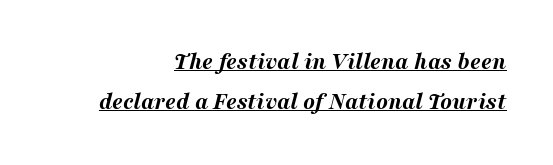
Q: Is the text bold? A: Yes.
Q: Is the text italic (slanted)? A: Yes, it leans right by about 16 degrees.
Q: Is the text underlined? A: Yes.
Q: How is the paragraph aligned? A: Right-aligned.
Q: Is the spacing between letters normal or unusually wide? A: Normal.
Q: Is the spacing between lines tight, normal or loose? A: Normal.
